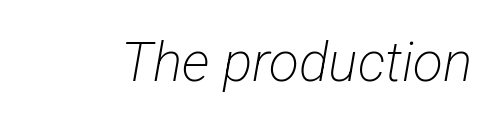
Q: Is the text bold? A: No.
Q: Is the typeface a serif or a sans-serif typeface? A: Sans-serif.
Q: Is the text underlined? A: No.
Q: Is the spacing between letters normal or unusually wide? A: Normal.
Q: Width (condensed, normal, or wide)? A: Condensed.
Q: Stroke contrast? A: Low.
Q: x-height? A: Medium.
Q: Monospaced? A: No.
